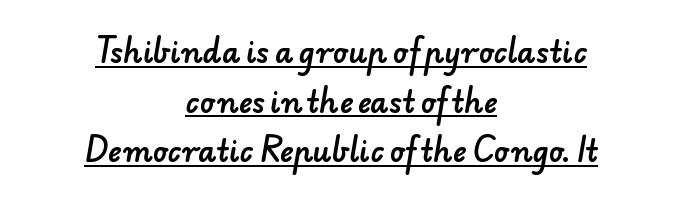
Q: Is the typeface a serif or a sans-serif typeface? A: Sans-serif.
Q: Is the text underlined? A: Yes.
Q: How is the paragraph aligned? A: Centered.
Q: Is the spacing between letters normal or unusually wide? A: Normal.
Q: Width (condensed, normal, or wide)? A: Normal.
Q: Stroke contrast? A: Low.
Q: x-height? A: Small.
Q: Monospaced? A: No.
